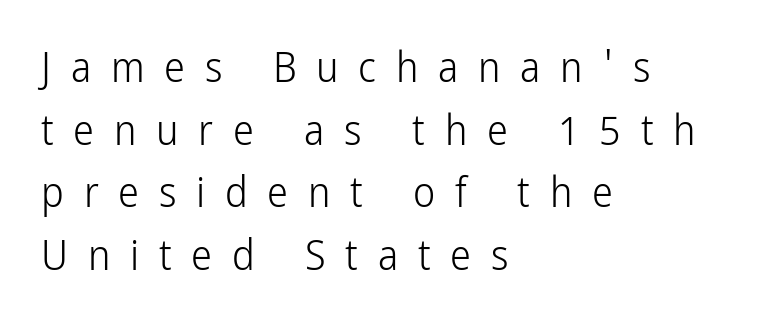
{"serif": "no", "italic": "no", "bold": "no", "weight": "light", "width": "condensed", "stroke_contrast": "low", "x_height": "medium", "monospaced": "no", "underline": "no", "align": "left", "line_spacing": "normal", "line_spacing_ratio": 1.49, "letter_spacing": "wide", "letter_spacing_em": 0.47, "glyph_px": 42}
